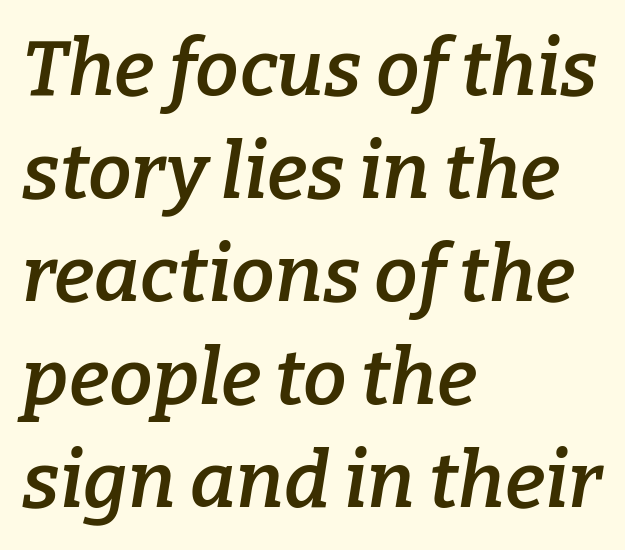
The image shows 78 px semibold serif type, italic (leaning right); set left-aligned, normal line spacing (1.32x), normal letter spacing, not underlined; low stroke contrast and a medium x-height.
